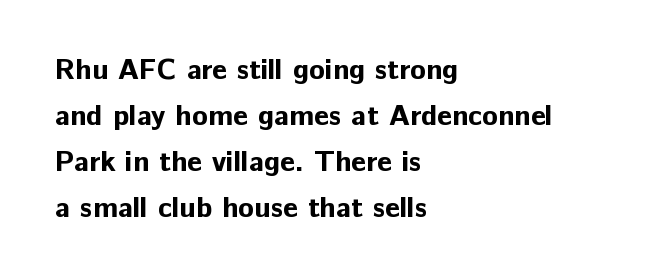
Do the characters align in a grid? No, the font is proportional. Does the type have serifs? No, each stem ends abruptly. Line beginnings align vertically; line endings do not. The letters stand upright; this is a roman face. Spacing between characters is what you'd get straight out of the box. The area under the type is left untouched.
